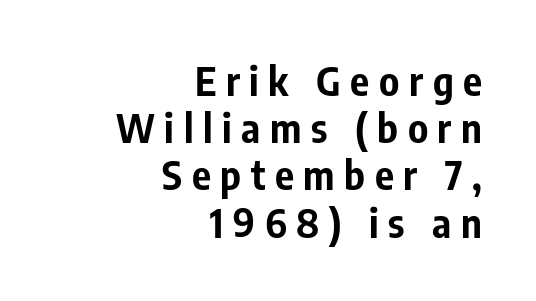
{"serif": "no", "italic": "no", "bold": "yes", "weight": "bold", "width": "condensed", "stroke_contrast": "low", "x_height": "medium", "monospaced": "no", "underline": "no", "align": "right", "line_spacing_ratio": 1.18, "letter_spacing": "wide", "letter_spacing_em": 0.24, "glyph_px": 40}
